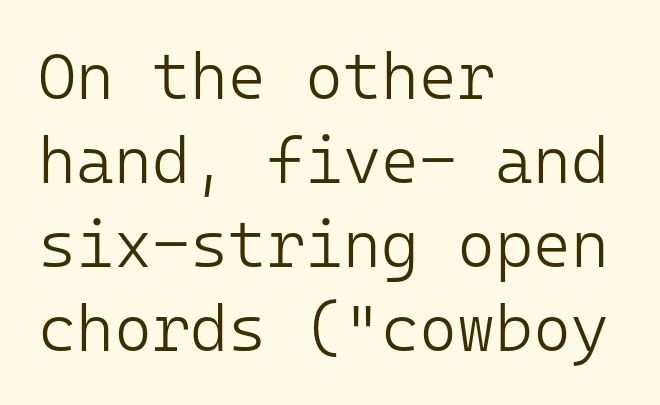
Q: Is the text bold? A: No.
Q: Is the text italic (slanted)? A: No, it is upright.
Q: Is the typeface a serif or a sans-serif typeface? A: Sans-serif.
Q: Is the text underlined? A: No.
Q: How is the paragraph aligned? A: Left-aligned.
Q: Is the spacing between letters normal or unusually wide? A: Normal.
Q: Is the spacing between lines tight, normal or loose? A: Normal.
Q: Width (condensed, normal, or wide)? A: Normal.
Q: Stroke contrast? A: Low.
Q: x-height? A: Medium.
Q: Monospaced? A: Yes.
